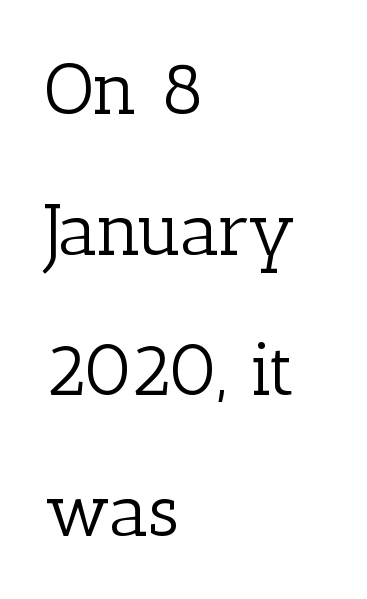
The image shows 74 px light serif type, upright; set left-aligned, loose line spacing (1.9x), normal letter spacing, not underlined; low stroke contrast and a medium x-height.
